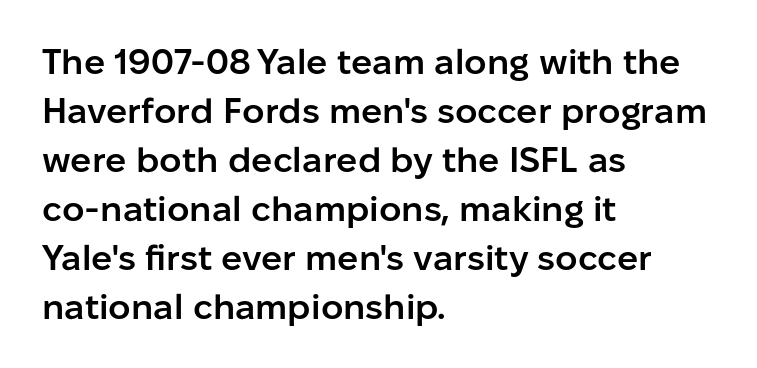
A sans-serif font was chosen for this passage. It's the straight-up-and-down kind of type. Each line starts at the same left margin while the right side varies. Each row of text sits above clean, open space. Compared with typical body copy, the letter spacing here is the same. Looks like regular typesetting: each glyph gets only the width it needs.
